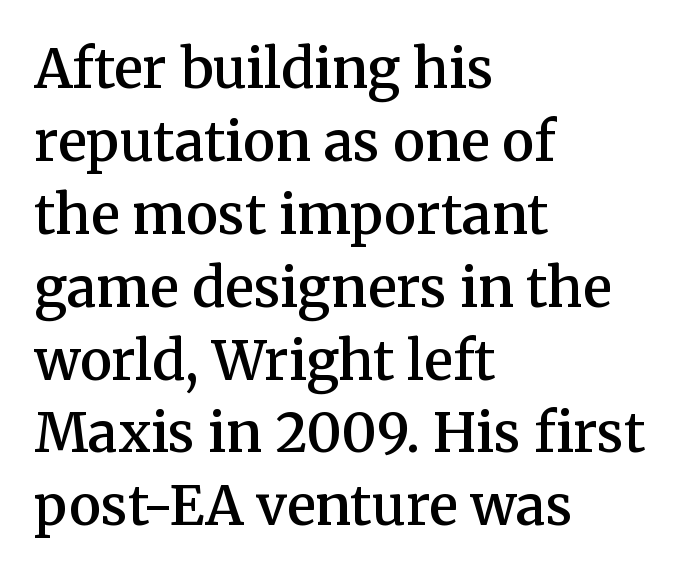
Q: Is the text bold? A: Semi-bold.
Q: Is the text italic (slanted)? A: No, it is upright.
Q: Is the typeface a serif or a sans-serif typeface? A: Serif.
Q: Is the text underlined? A: No.
Q: How is the paragraph aligned? A: Left-aligned.
Q: Is the spacing between letters normal or unusually wide? A: Normal.
Q: Is the spacing between lines tight, normal or loose? A: Normal.
Q: Width (condensed, normal, or wide)? A: Normal.
Q: Stroke contrast? A: Medium.
Q: x-height? A: Medium.
Q: Monospaced? A: No.
